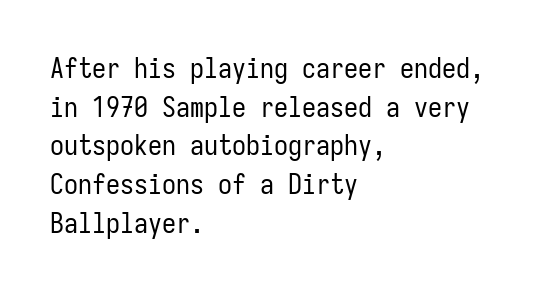
Q: Is the text bold? A: No.
Q: Is the text italic (slanted)? A: No, it is upright.
Q: Is the typeface a serif or a sans-serif typeface? A: Sans-serif.
Q: Is the text underlined? A: No.
Q: How is the paragraph aligned? A: Left-aligned.
Q: Is the spacing between letters normal or unusually wide? A: Normal.
Q: Is the spacing between lines tight, normal or loose? A: Normal.
Q: Width (condensed, normal, or wide)? A: Condensed.
Q: Stroke contrast? A: Low.
Q: x-height? A: Medium.
Q: Monospaced? A: Yes.
